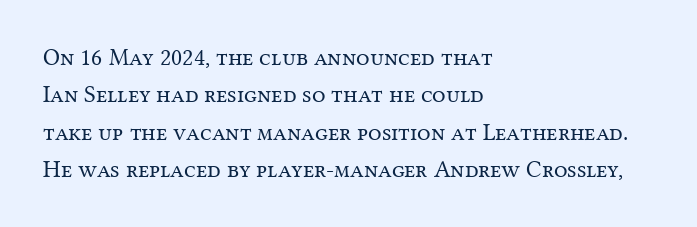
{"italic": "no", "bold": "no", "underline": "no", "align": "left", "line_spacing": "normal", "line_spacing_ratio": 1.56, "letter_spacing": "normal", "letter_spacing_em": 0.0, "glyph_px": 24}
